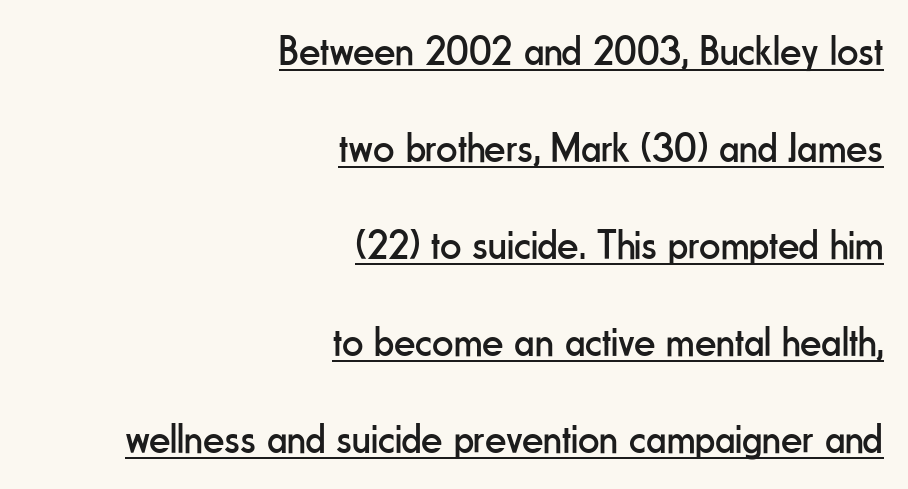
{"serif": "no", "italic": "no", "bold": "no", "weight": "regular", "width": "condensed", "stroke_contrast": "low", "x_height": "small", "monospaced": "no", "underline": "yes", "align": "right", "line_spacing": "loose", "line_spacing_ratio": 2.31, "letter_spacing": "normal", "letter_spacing_em": 0.0, "glyph_px": 42}
